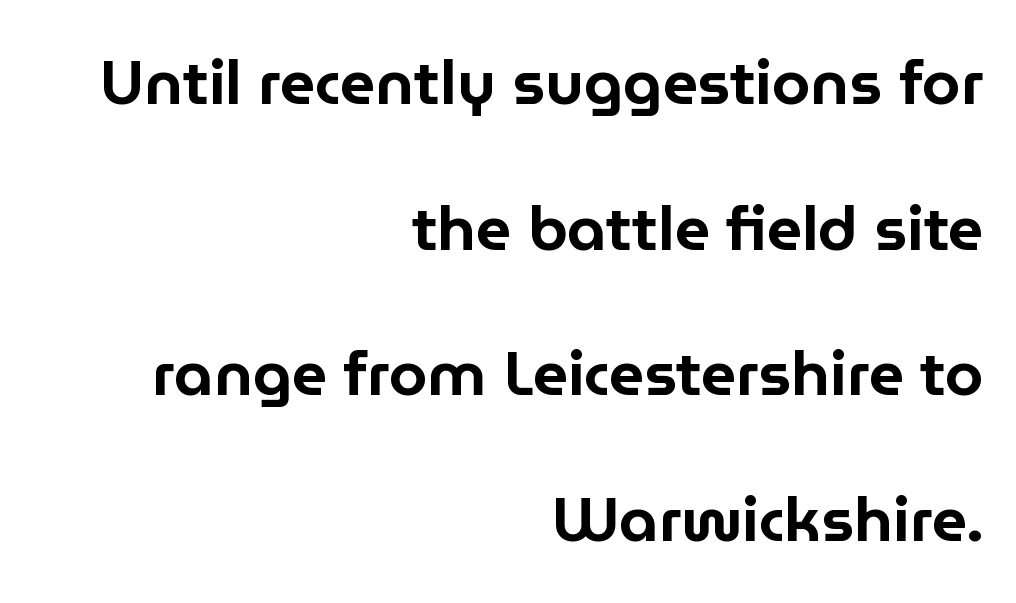
{"serif": "no", "italic": "no", "width": "normal", "stroke_contrast": "low", "x_height": "medium", "monospaced": "no", "underline": "no", "align": "right", "line_spacing": "loose", "line_spacing_ratio": 2.35, "letter_spacing": "normal", "letter_spacing_em": 0.0, "glyph_px": 62}
